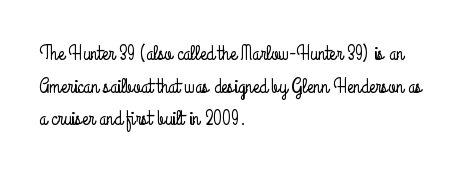
The line-height multiplier appears to be the usual default. This sample uses plain, unmodified letter spacing. No word sits above an underline.
